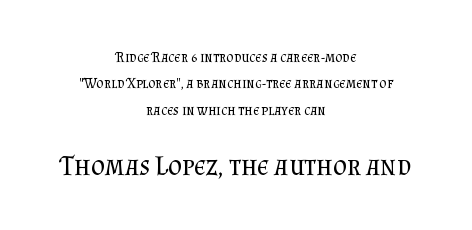
The image shows 27 px text type, upright; set centered, line spacing 1.89x, normal letter spacing, not underlined; the second (bottom) block is 1.93x larger.
